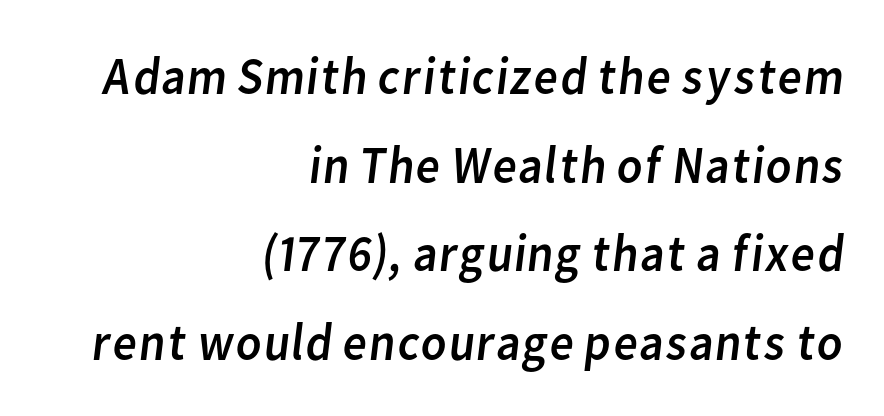
Do the characters align in a grid? No, the font is proportional. The passage shown is not bold in any degree. The vertical gap from one line to the next is medium. Any mark beneath the type? The region is blank. The ragged edge is on the left, which tells us the setting is flush right.
